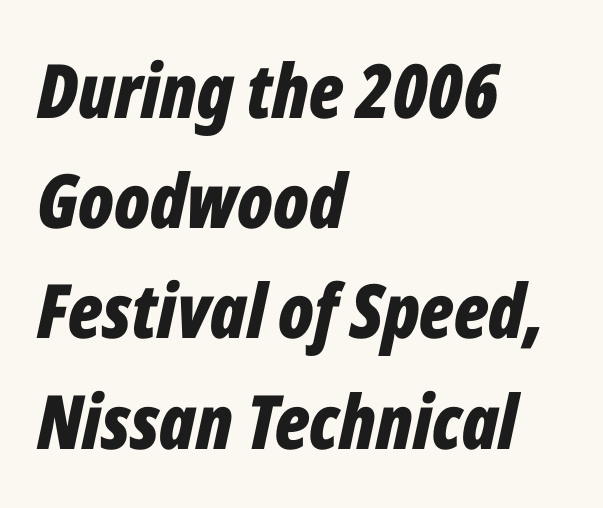
{"italic": "yes", "lean": "right", "slant_degrees": 12, "bold": "yes", "weight": "bold", "width": "condensed", "stroke_contrast": "low", "x_height": "medium", "monospaced": "no", "underline": "no", "align": "left", "line_spacing": "normal", "line_spacing_ratio": 1.47, "letter_spacing": "normal", "letter_spacing_em": 0.0, "glyph_px": 75}
